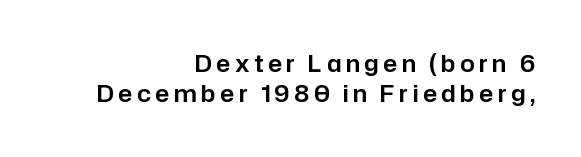
{"italic": "no", "underline": "no", "align": "right", "line_spacing": "normal", "line_spacing_ratio": 1.32, "letter_spacing": "wide", "letter_spacing_em": 0.2, "glyph_px": 23}
